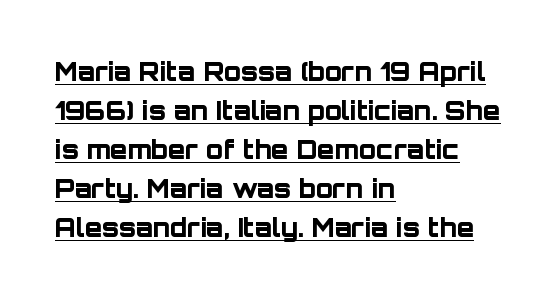
The image shows 25 px bold type, upright; set left-aligned, normal line spacing (1.56x), normal letter spacing, underlined.
